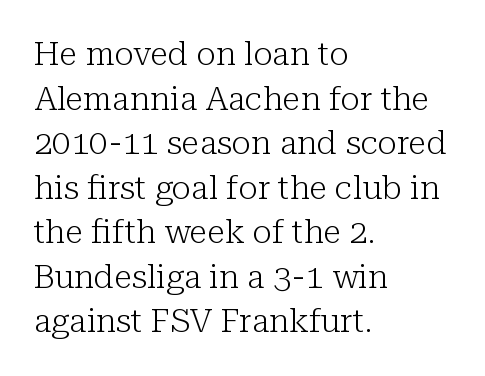
The image shows 33 px light serif type, upright; set left-aligned, normal line spacing (1.35x), normal letter spacing, not underlined; low stroke contrast and a medium x-height.
